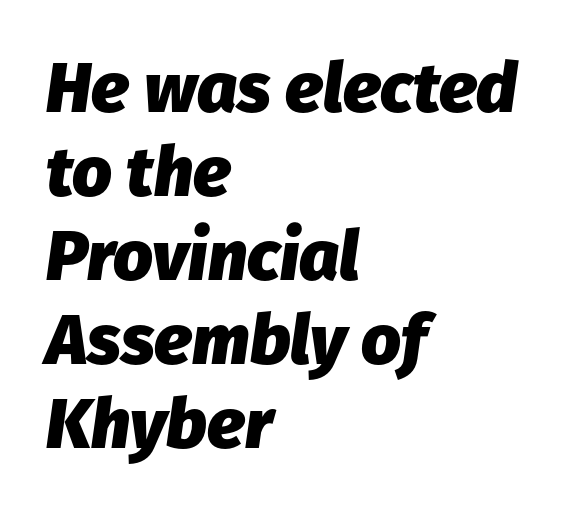
I'd describe the lettering as bold — thick and assertive. Layout note: lines flush left. A typesetter would call this proportional, since set widths differ per character. Nothing unusual about the tracking: characters are spaced as the font intends.
